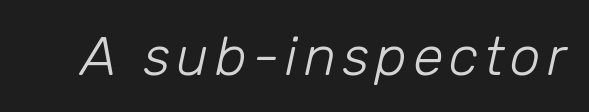
{"italic": "yes", "lean": "right", "slant_degrees": 12, "bold": "no", "weight": "light", "width": "normal", "stroke_contrast": "low", "x_height": "medium", "monospaced": "no", "underline": "no", "glyph_px": 55}
